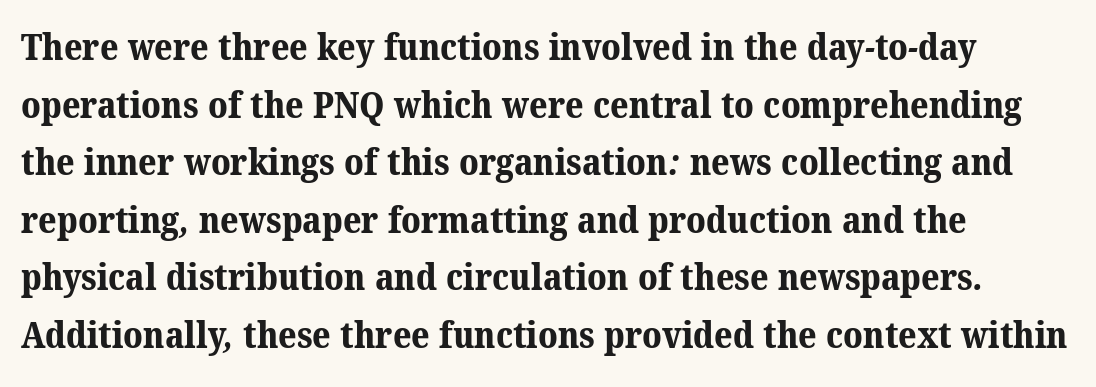
The horizontal fit of the characters is conventional and even. The rows are spaced the way most documents space them. The letters carry serifs — small finishing strokes at the ends of their stems. Is the type bold? Yes — the strokes are clearly thick and heavy.
